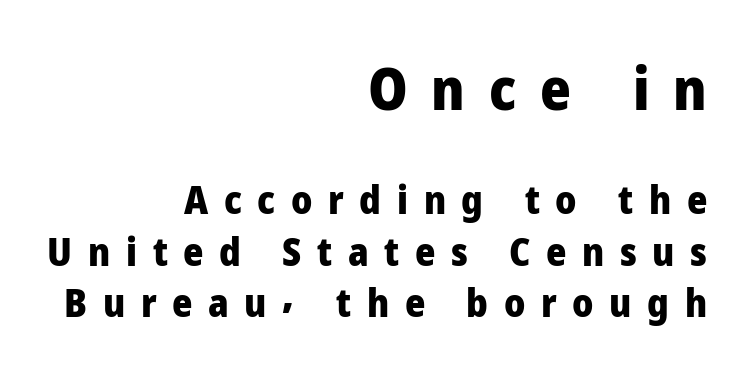
{"serif": "no", "italic": "no", "bold": "yes", "weight": "heavy", "width": "normal", "stroke_contrast": "low", "x_height": "medium", "monospaced": "no", "underline": "no", "align": "right", "line_spacing": "normal", "line_spacing_ratio": 1.33, "letter_spacing": "wide", "letter_spacing_em": 0.4, "larger_block": "first", "size_ratio": 1.51, "glyph_px": 59}
